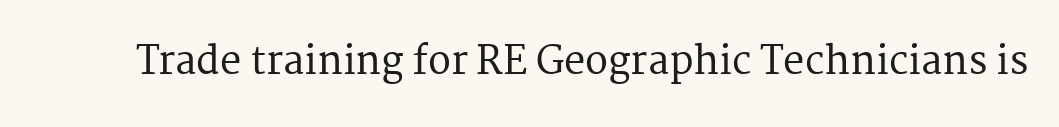
The image shows 38 px serif type, upright; set normal letter spacing, not underlined; medium stroke contrast and a medium x-height.
